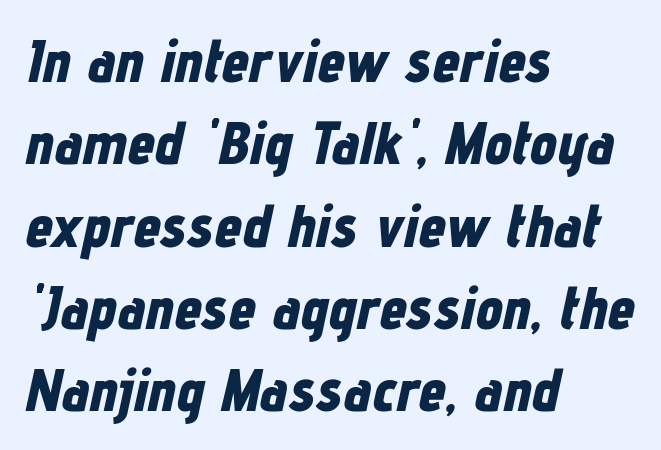
{"italic": "yes", "lean": "right", "slant_degrees": 12, "bold": "yes", "weight": "bold", "width": "condensed", "stroke_contrast": "low", "x_height": "medium", "monospaced": "no", "underline": "no", "align": "left", "line_spacing": "normal", "line_spacing_ratio": 1.35, "letter_spacing": "normal", "letter_spacing_em": 0.0, "glyph_px": 61}
